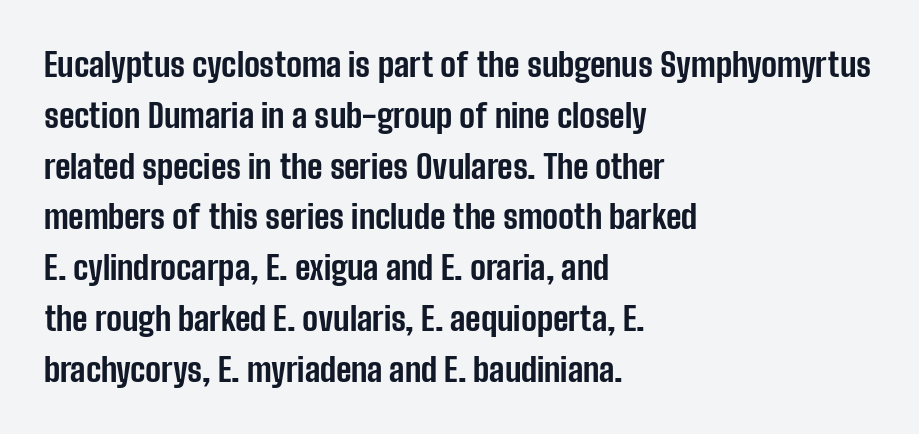
{"serif": "no", "italic": "no", "bold": "yes", "weight": "bold", "width": "condensed", "stroke_contrast": "low", "x_height": "medium", "monospaced": "no", "underline": "no", "align": "left", "line_spacing": "normal", "line_spacing_ratio": 1.54, "letter_spacing": "normal", "letter_spacing_em": 0.0, "glyph_px": 33}
